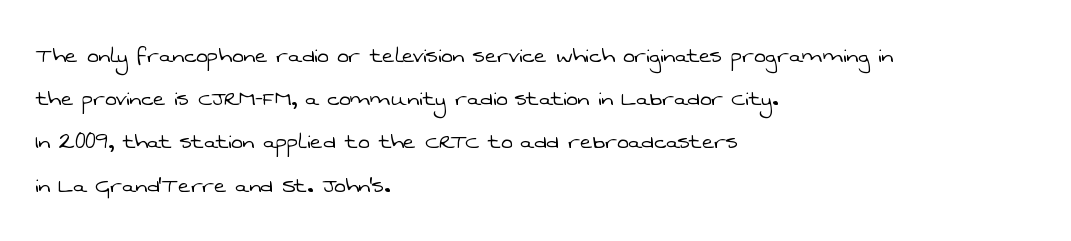
The image shows 27 px text type; set left-aligned, normal line spacing (1.6x), normal letter spacing, not underlined.
